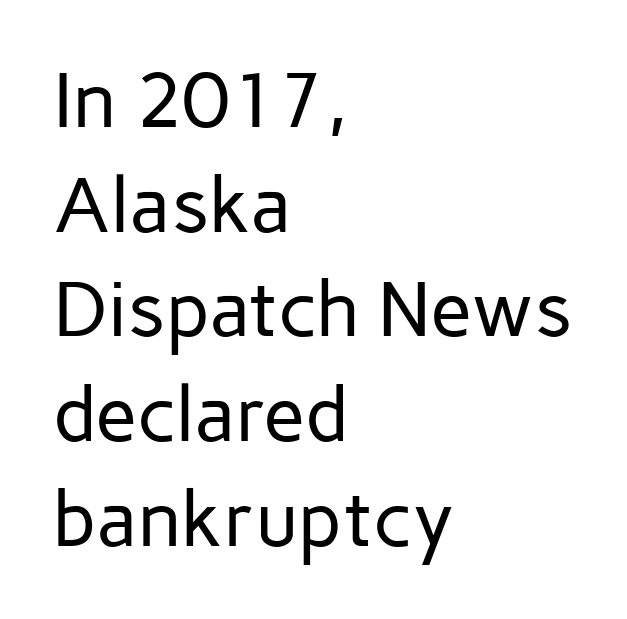
The rendering uses a moderate line-height, typical for paragraphs. Do the characters align in a grid? No, the font is proportional. Serif or sans? Sans — the stroke terminals are bare. The passage is arranged the way most books set body copy — flush left. Is the type heavy? It reads as light-to-regular instead. The strip under each line holds only bare page.
